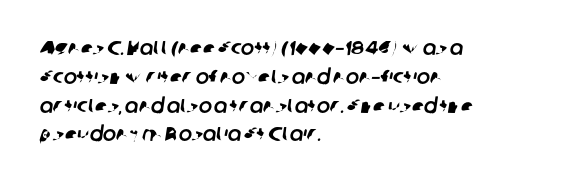
The image shows 20 px text type; set left-aligned, normal line spacing (1.44x), normal letter spacing, not underlined.
